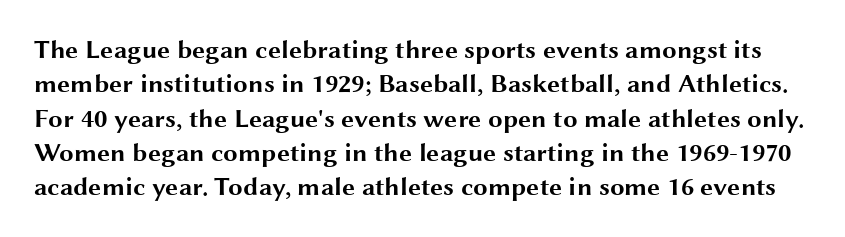
Q: Is the text bold? A: Yes.
Q: Is the text italic (slanted)? A: No, it is upright.
Q: Is the text underlined? A: No.
Q: Is the spacing between letters normal or unusually wide? A: Normal.
Q: Is the spacing between lines tight, normal or loose? A: Normal.
